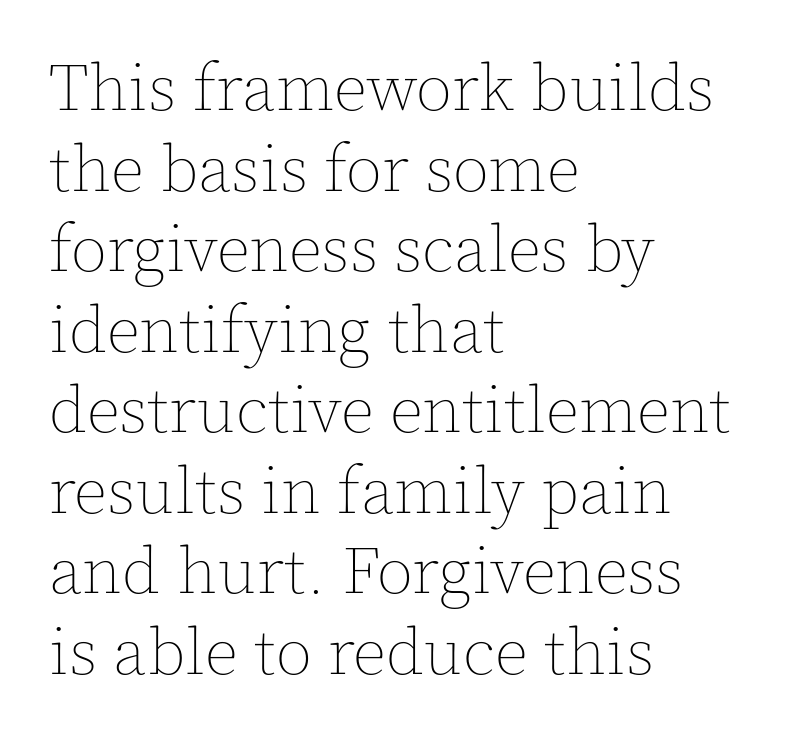
The image shows 66 px thin type, upright; set left-aligned, line spacing 1.22x, normal letter spacing, not underlined; a medium x-height.
